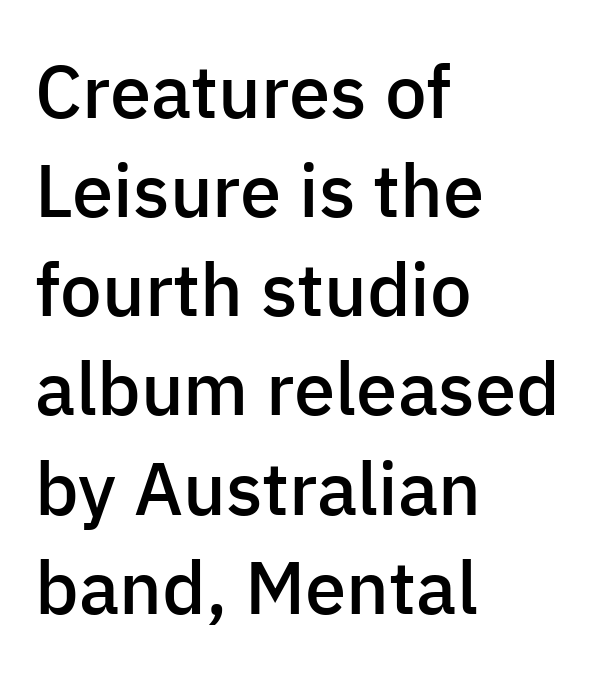
{"serif": "no", "italic": "no", "bold": "semi", "weight": "semibold", "width": "normal", "stroke_contrast": "low", "x_height": "medium", "monospaced": "no", "underline": "no", "align": "left", "line_spacing": "normal", "line_spacing_ratio": 1.34, "letter_spacing": "normal", "letter_spacing_em": 0.0, "glyph_px": 74}
